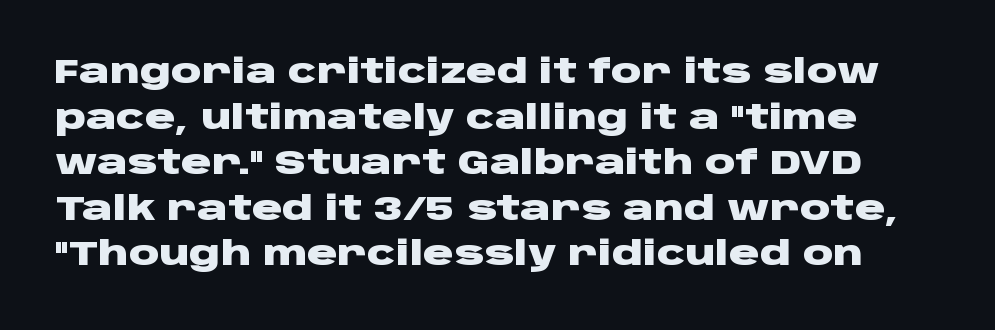
{"serif": "no", "italic": "no", "bold": "yes", "weight": "heavy", "width": "wide", "stroke_contrast": "low", "x_height": "large", "monospaced": "no", "underline": "no", "line_spacing": "normal", "line_spacing_ratio": 1.34, "letter_spacing": "normal", "letter_spacing_em": 0.0, "glyph_px": 34}
